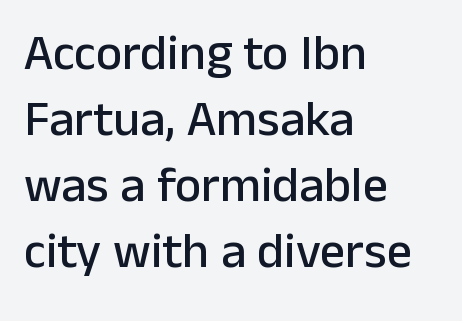
Glyph-to-glyph distance matches everyday printed text. The space beneath each line is pristine and unruled. Think of a printed novel: that variable character pitch is what you see here. The lines sit at an ordinary, default distance from one another.
